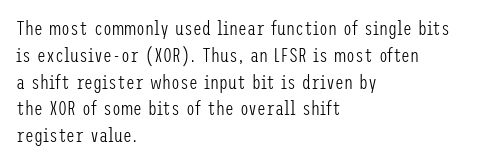
Unlike italic type, these characters show no tilt at all. Honestly, there is no underline to notice here at all. The ragged edge is on the right, which tells us the setting is flush left. Tracking here is standard; glyphs follow each other at the usual distance.
